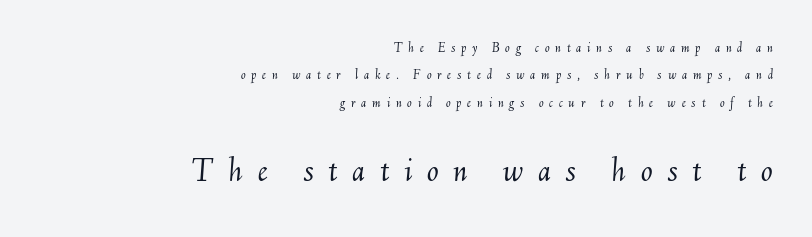
Q: Is the text bold? A: No.
Q: Is the text italic (slanted)? A: Yes, it leans right by about 6 degrees.
Q: Is the text underlined? A: No.
Q: How is the paragraph aligned? A: Right-aligned.
Q: Is the spacing between letters normal or unusually wide? A: Unusually wide.
Q: Is the spacing between lines tight, normal or loose? A: Loose.
Q: Which block of text is set in a larger size, the first (top) or the second (bottom)? A: The second (bottom) one.
Q: Width (condensed, normal, or wide)? A: Normal.
Q: Stroke contrast? A: Medium.
Q: x-height? A: Small.
Q: Monospaced? A: No.
